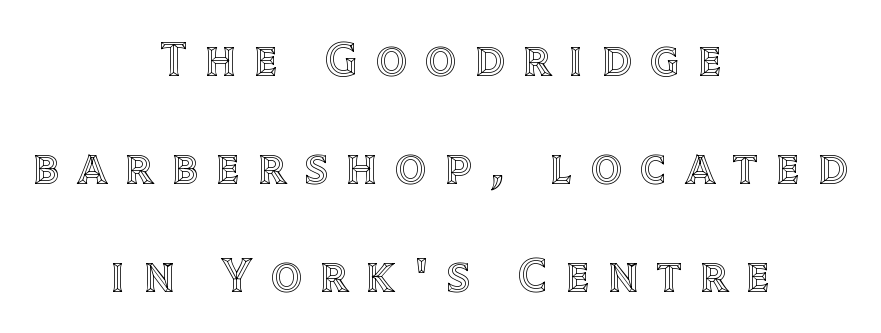
Letters rest on an invisible, unmarked baseline. Display-style spreading of the glyphs; the letterfit is very open. The line-height multiplier appears high, well above default. The text block is weighted toward neither margin, spreading evenly from the middle. Is there any slant? The stems are plumb.
